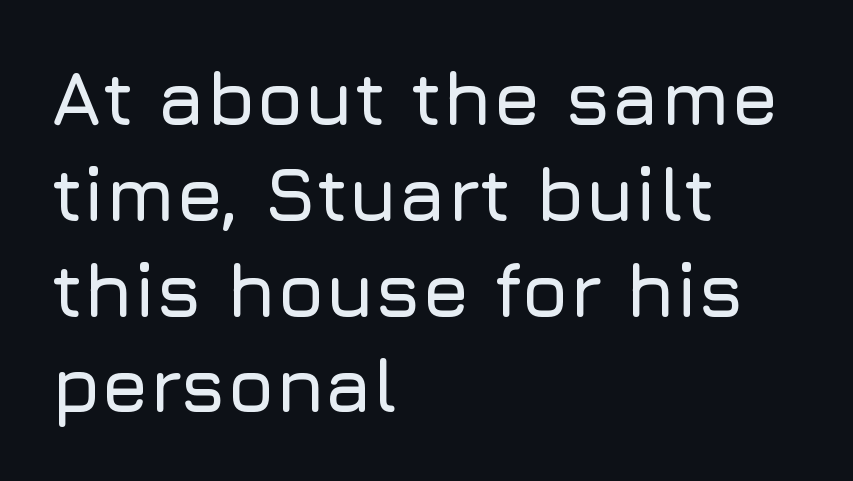
The image shows 76 px sans-serif type, upright; set left-aligned, normal line spacing (1.26x), normal letter spacing, not underlined; low stroke contrast and a medium x-height.
